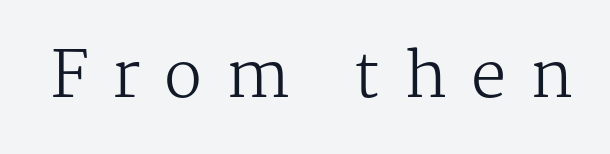
The image shows 63 px regular-weight serif type, upright; set unusually wide letter spacing (+0.38 em), not underlined; medium stroke contrast and a medium x-height.
